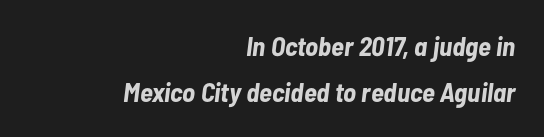
The image shows 27 px bold type, italic (leaning right); set right-aligned, normal line spacing (1.7x), normal letter spacing, not underlined.
